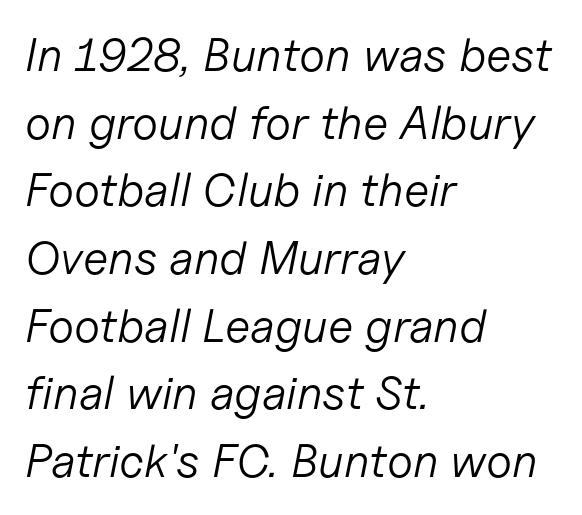
Q: Is the text bold? A: No.
Q: Is the text italic (slanted)? A: Yes, it leans right by about 11 degrees.
Q: Is the text underlined? A: No.
Q: How is the paragraph aligned? A: Left-aligned.
Q: Is the spacing between letters normal or unusually wide? A: Normal.
Q: Is the spacing between lines tight, normal or loose? A: Normal.
Q: Width (condensed, normal, or wide)? A: Normal.
Q: Stroke contrast? A: Low.
Q: x-height? A: Medium.
Q: Monospaced? A: No.
